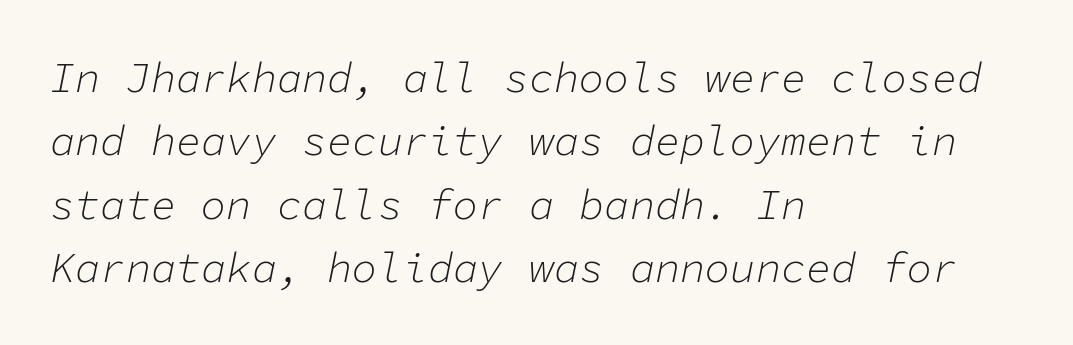
Q: Is the text bold? A: No.
Q: Is the text italic (slanted)? A: Yes, it leans right by about 11 degrees.
Q: Is the text underlined? A: No.
Q: How is the paragraph aligned? A: Left-aligned.
Q: Is the spacing between letters normal or unusually wide? A: Normal.
Q: Is the spacing between lines tight, normal or loose? A: Normal.
Q: Width (condensed, normal, or wide)? A: Normal.
Q: Stroke contrast? A: Low.
Q: x-height? A: Medium.
Q: Monospaced? A: Yes.
